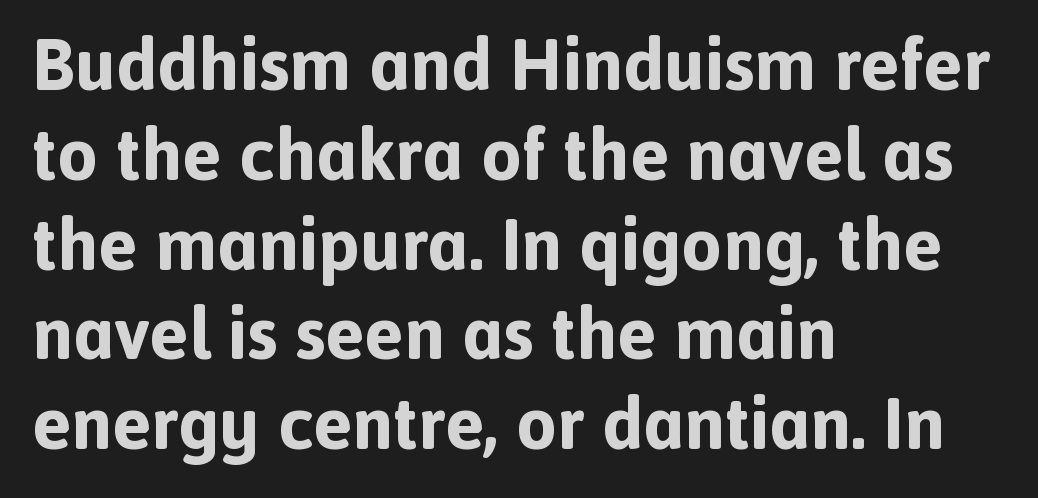
The image shows 73 px bold sans-serif type, upright; set left-aligned, line spacing 1.23x, normal letter spacing, not underlined; a medium x-height.
